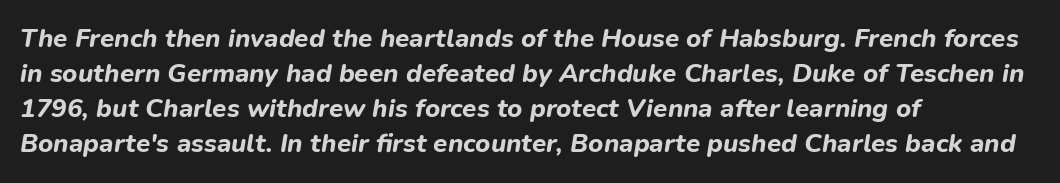
Q: Is the text bold? A: Yes.
Q: Is the text italic (slanted)? A: Yes, it leans right by about 9 degrees.
Q: Is the text underlined? A: No.
Q: How is the paragraph aligned? A: Left-aligned.
Q: Is the spacing between letters normal or unusually wide? A: Normal.
Q: Is the spacing between lines tight, normal or loose? A: Normal.
